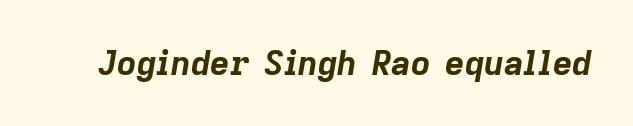
The image shows 34 px bold type, italic (leaning right); set normal letter spacing, not underlined; low stroke contrast and a medium x-height.
